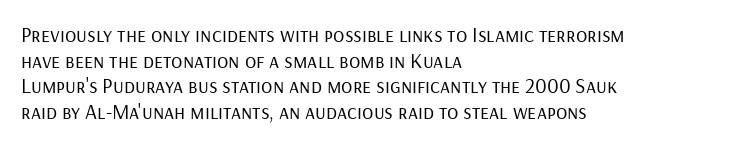
Does extra space separate the letters? No, they use regular spacing. The passage is arranged the way most books set body copy — flush left. The area under the type is left untouched. The face looks like a standard text weight, possibly lighter. Notice how the stems are strictly vertical — no italics here.
